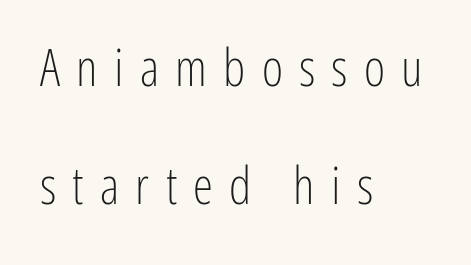
{"serif": "no", "italic": "no", "bold": "no", "weight": "light", "width": "condensed", "stroke_contrast": "low", "x_height": "medium", "monospaced": "no", "underline": "no", "align": "left", "line_spacing": "loose", "line_spacing_ratio": 2.31, "letter_spacing": "wide", "letter_spacing_em": 0.32, "glyph_px": 51}
